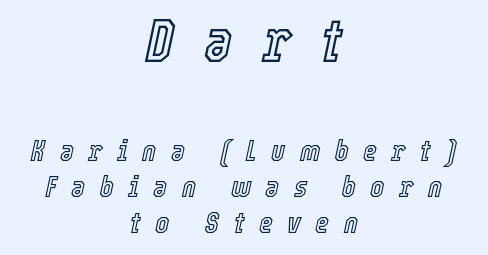
{"italic": "yes", "lean": "right", "slant_degrees": 12, "width": "condensed", "x_height": "medium", "monospaced": "no", "underline": "no", "align": "center", "line_spacing_ratio": 1.2, "letter_spacing": "wide", "letter_spacing_em": 0.48, "larger_block": "first", "size_ratio": 2.03, "glyph_px": 61}
